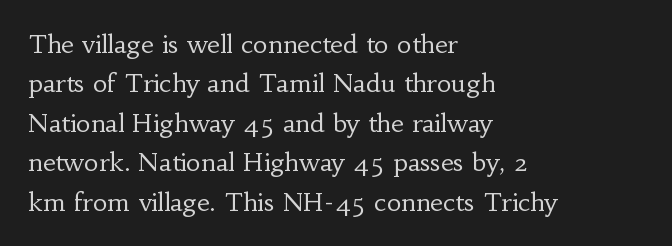
Q: Is the text bold? A: No.
Q: Is the text italic (slanted)? A: No, it is upright.
Q: Is the text underlined? A: No.
Q: How is the paragraph aligned? A: Left-aligned.
Q: Is the spacing between letters normal or unusually wide? A: Normal.
Q: Is the spacing between lines tight, normal or loose? A: Normal.
